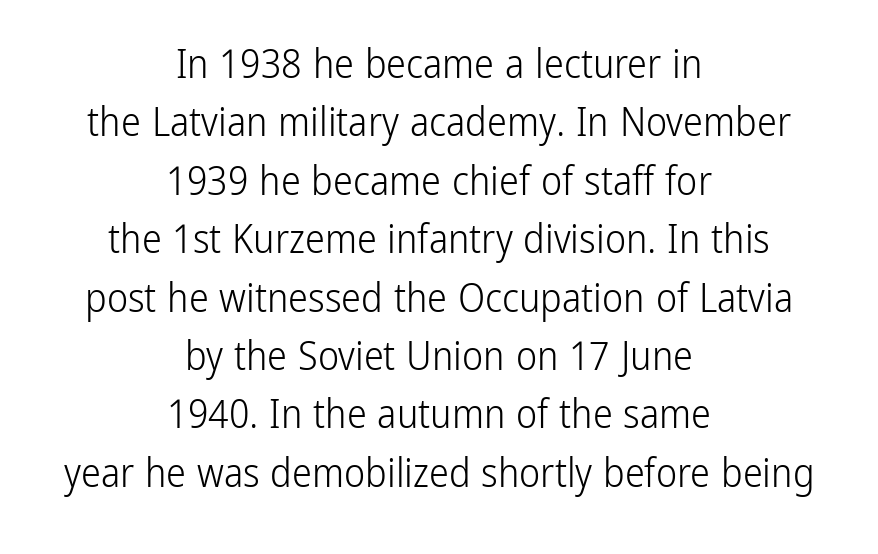
Q: Is the text bold? A: No.
Q: Is the text italic (slanted)? A: No, it is upright.
Q: Is the typeface a serif or a sans-serif typeface? A: Sans-serif.
Q: Is the text underlined? A: No.
Q: How is the paragraph aligned? A: Centered.
Q: Is the spacing between letters normal or unusually wide? A: Normal.
Q: Is the spacing between lines tight, normal or loose? A: Normal.
Q: Width (condensed, normal, or wide)? A: Condensed.
Q: Stroke contrast? A: Low.
Q: x-height? A: Medium.
Q: Monospaced? A: No.
